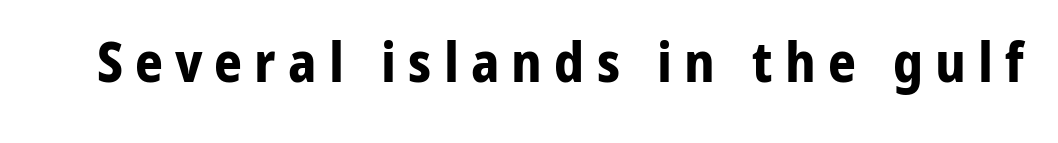
The image shows 55 px bold sans-serif type, upright; set unusually wide letter spacing (+0.22 em), not underlined; low stroke contrast and a medium x-height.
